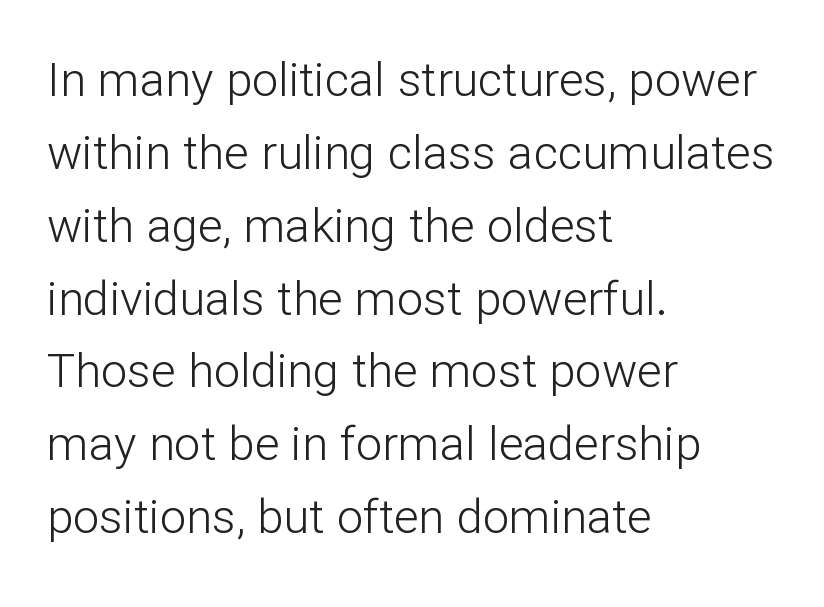
{"serif": "no", "italic": "no", "bold": "no", "weight": "light", "width": "normal", "stroke_contrast": "low", "x_height": "medium", "monospaced": "no", "underline": "no", "align": "left", "line_spacing": "normal", "line_spacing_ratio": 1.55, "letter_spacing": "normal", "letter_spacing_em": 0.0, "glyph_px": 47}
